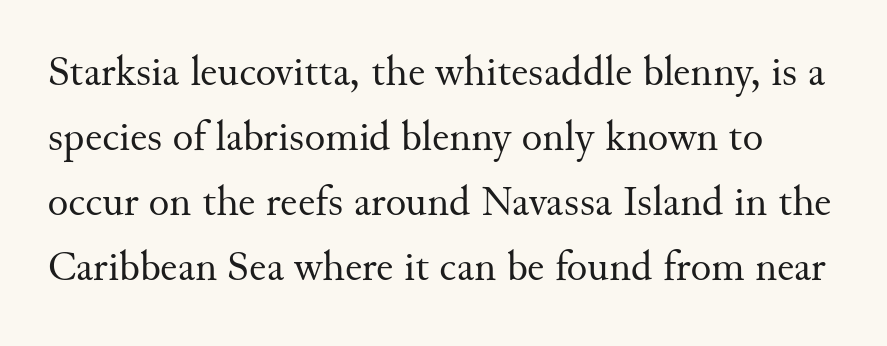
The image shows 43 px regular-weight serif type, upright; set normal line spacing (1.51x), normal letter spacing, not underlined; medium stroke contrast and a small x-height.
